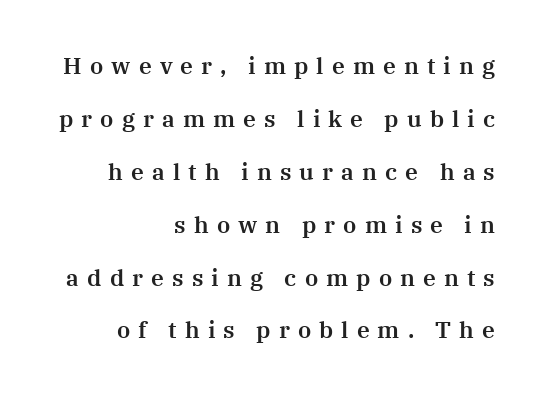
The image shows 23 px text type, upright; set right-aligned, loose line spacing (2.3x), unusually wide letter spacing (+0.35 em), not underlined.
